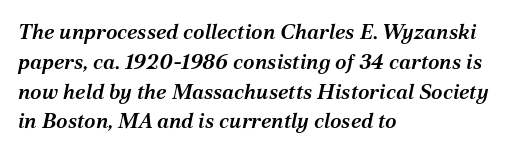
The image shows 21 px text type, italic (leaning right); set left-aligned, normal line spacing (1.42x), normal letter spacing, not underlined.
